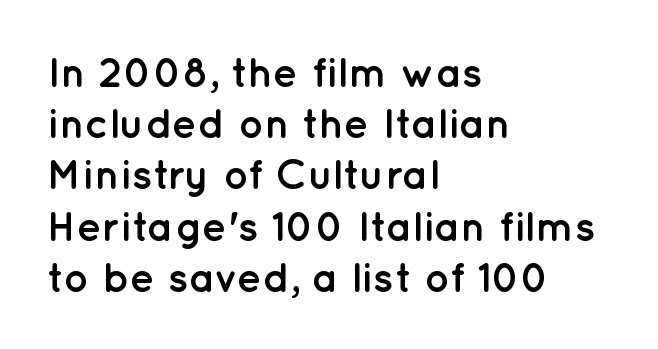
The image shows 42 px semibold sans-serif type, upright; set left-aligned, line spacing 1.22x, normal letter spacing, not underlined; low stroke contrast and a medium x-height.
